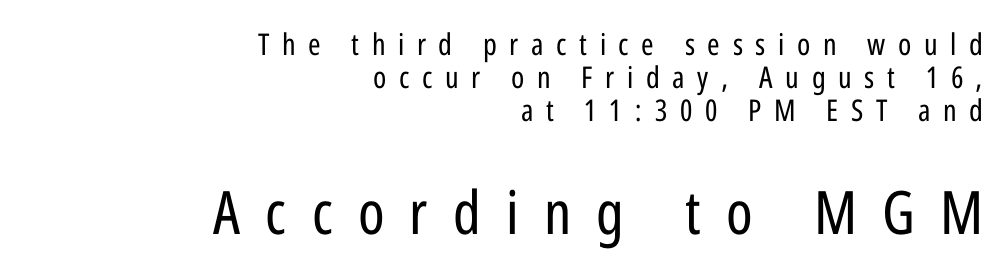
Note the varied advance widths — an 'i' is clearly narrower than an 'm'. Is the lower block the larger one? Yes — the lower block carries the bigger type. The ragged edge is on the left, which tells us the setting is flush right. Lines of text with bare space underneath.
